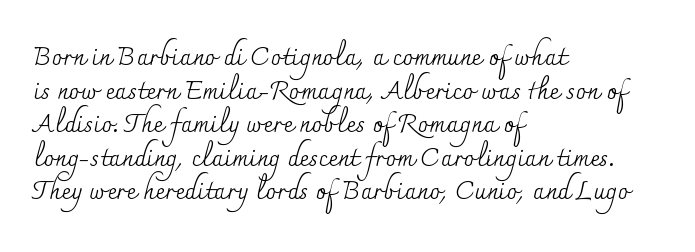
Interline gaps are of average width in this sample. Teacher's note: observe the even left margin — that is flush-left alignment. The cut favours lightness, reaching ordinary text weight at its darkest.
